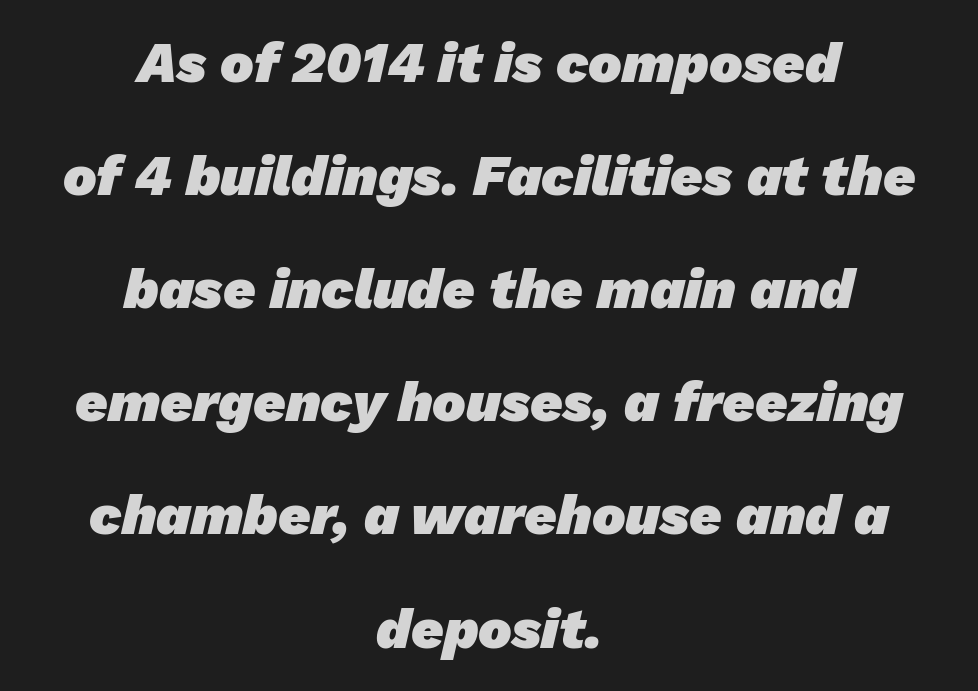
The image shows 56 px heavy sans-serif type; set centered, loose line spacing (2.02x), normal letter spacing, not underlined; low stroke contrast and a medium x-height.
